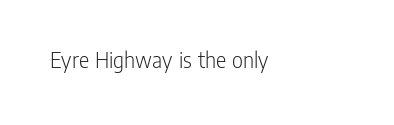
Q: Is the text bold? A: No.
Q: Is the text italic (slanted)? A: No, it is upright.
Q: Is the text underlined? A: No.
Q: How is the paragraph aligned? A: Left-aligned.
Q: Is the spacing between letters normal or unusually wide? A: Normal.
